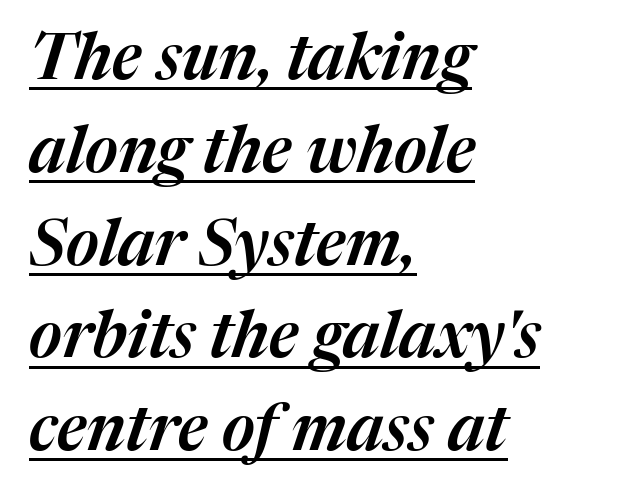
What stands out about the letter spacing? Nothing — it is the standard amount. Horizontally, the lines are justified to the leading edge only. The rendering uses a moderate line-height, typical for paragraphs. Observe the lean: these are italic letterforms.
